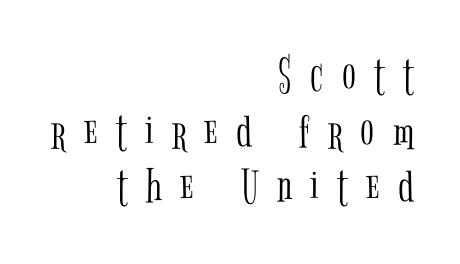
The image shows 51 px light, condensed serif type, upright; set right-aligned, tight line spacing (1.09x), unusually wide letter spacing (+0.36 em), not underlined; low stroke contrast and a medium x-height.
